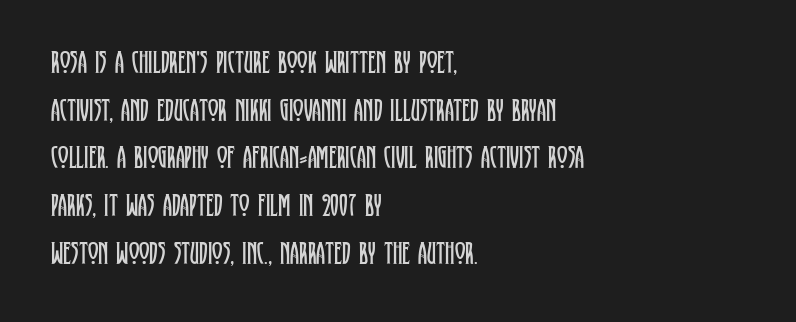
{"serif": "yes", "italic": "no", "bold": "no", "weight": "regular", "width": "condensed", "stroke_contrast": "low", "x_height": "large", "monospaced": "no", "underline": "no", "align": "left", "line_spacing": "normal", "line_spacing_ratio": 1.49, "letter_spacing": "normal", "letter_spacing_em": 0.0, "glyph_px": 32}
